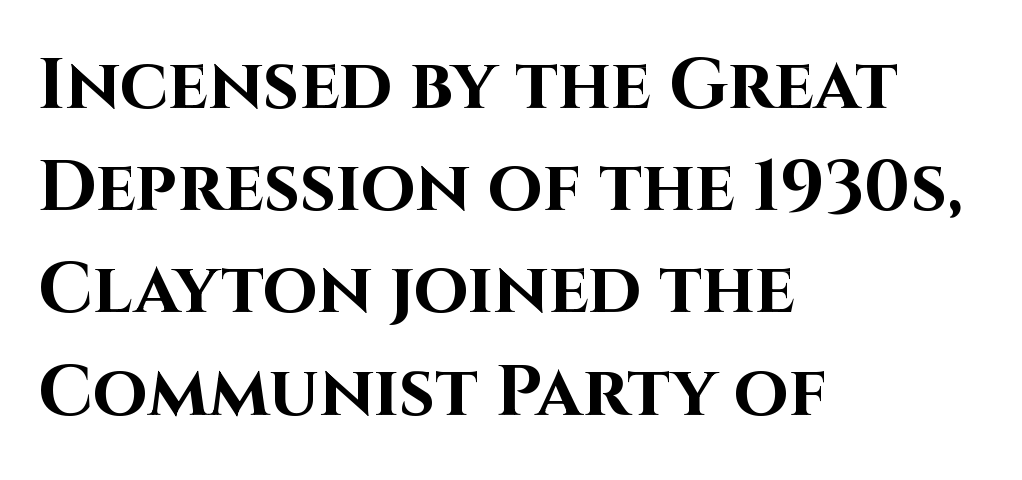
The image shows 71 px bold sans-serif type, upright; set left-aligned, normal line spacing (1.44x), normal letter spacing, not underlined; high stroke contrast and a large x-height.
